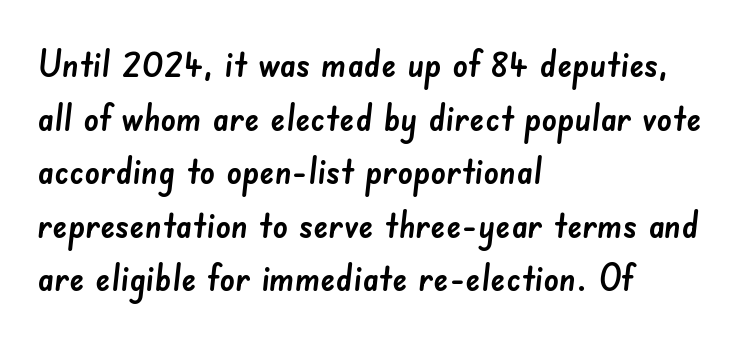
Q: Is the typeface a serif or a sans-serif typeface? A: Sans-serif.
Q: Is the text underlined? A: No.
Q: How is the paragraph aligned? A: Left-aligned.
Q: Is the spacing between letters normal or unusually wide? A: Normal.
Q: Is the spacing between lines tight, normal or loose? A: Normal.
Q: Width (condensed, normal, or wide)? A: Normal.
Q: Stroke contrast? A: Low.
Q: x-height? A: Small.
Q: Monospaced? A: No.
